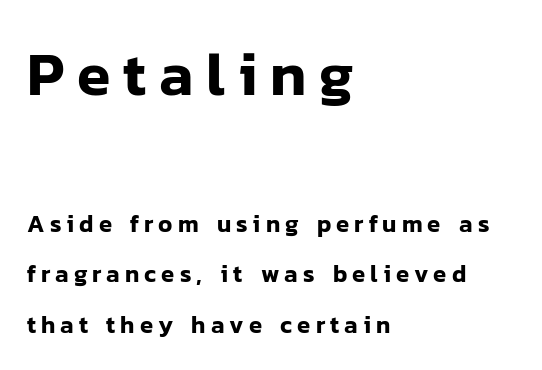
{"serif": "no", "italic": "no", "width": "normal", "stroke_contrast": "low", "x_height": "medium", "monospaced": "no", "underline": "no", "align": "left", "line_spacing": "loose", "line_spacing_ratio": 2.11, "letter_spacing": "wide", "letter_spacing_em": 0.21, "larger_block": "first", "size_ratio": 2.54, "glyph_px": 61}
